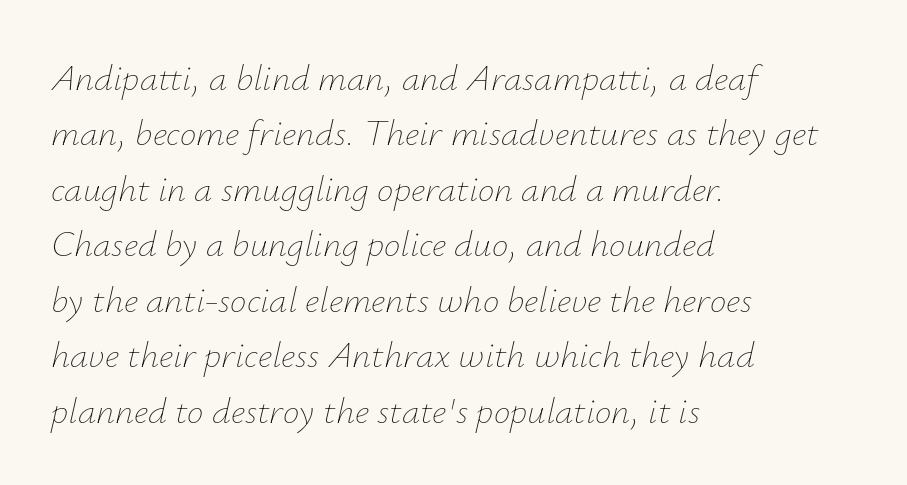
Q: Is the text bold? A: No.
Q: Is the text italic (slanted)? A: Yes, it leans right by about 12 degrees.
Q: Is the text underlined? A: No.
Q: How is the paragraph aligned? A: Left-aligned.
Q: Is the spacing between letters normal or unusually wide? A: Normal.
Q: Is the spacing between lines tight, normal or loose? A: Normal.
Q: Width (condensed, normal, or wide)? A: Normal.
Q: Stroke contrast? A: Low.
Q: x-height? A: Small.
Q: Monospaced? A: No.
